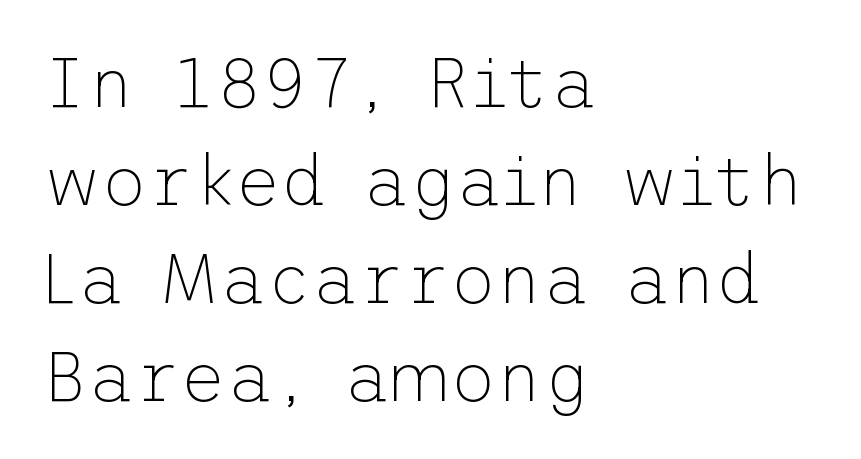
Anything drawn beneath the words? Only blank space. Ascenders rise straight up at ninety degrees. No heavy texture on the line: the type isn't bold. Reading down the block, your eye returns to a fixed left position each line.
